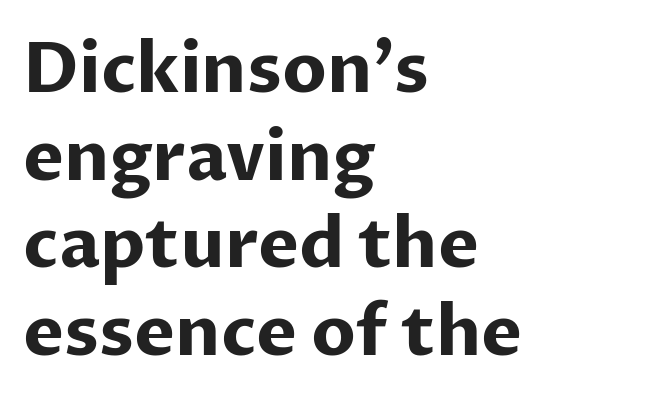
{"serif": "no", "italic": "no", "bold": "yes", "weight": "bold", "width": "normal", "stroke_contrast": "low", "x_height": "medium", "monospaced": "no", "underline": "no", "align": "left", "line_spacing": "normal", "line_spacing_ratio": 1.27, "letter_spacing": "normal", "letter_spacing_em": 0.0, "glyph_px": 69}
